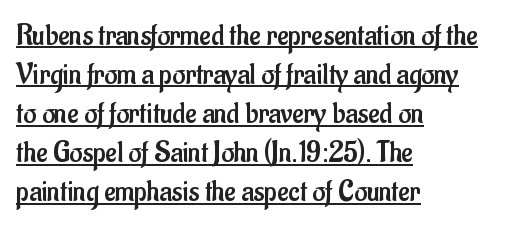
On a weight scale, this lands at 450 or below. How would I describe the line gaps? Plain and ordinary. A roman cut, with each character standing at attention. In terms of letterform style, serifs are entirely absent.
